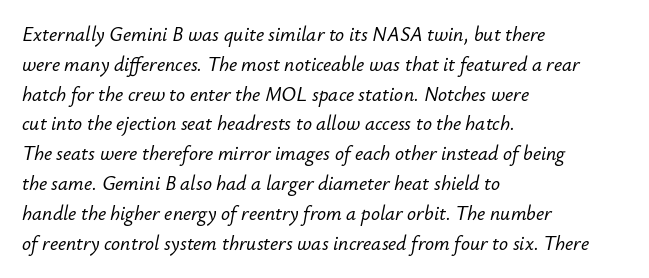
{"italic": "yes", "lean": "right", "slant_degrees": 12, "underline": "no", "align": "left", "line_spacing": "normal", "line_spacing_ratio": 1.49, "letter_spacing": "normal", "letter_spacing_em": 0.0, "glyph_px": 20}
